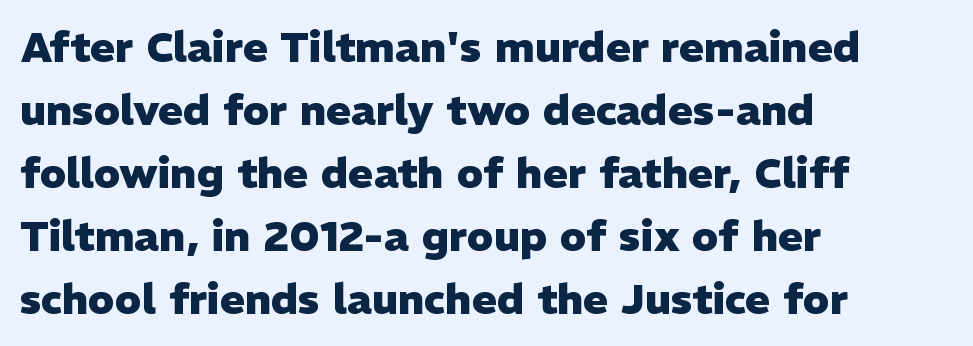
The image shows 42 px heavy sans-serif type, upright; set left-aligned, normal line spacing (1.5x), normal letter spacing, not underlined; low stroke contrast and a medium x-height.
